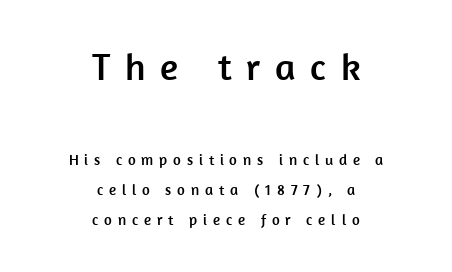
{"serif": "no", "italic": "no", "width": "normal", "stroke_contrast": "low", "x_height": "medium", "monospaced": "no", "underline": "no", "align": "center", "line_spacing": "loose", "line_spacing_ratio": 2.03, "letter_spacing": "wide", "letter_spacing_em": 0.39, "larger_block": "first", "size_ratio": 2.53, "glyph_px": 38}
